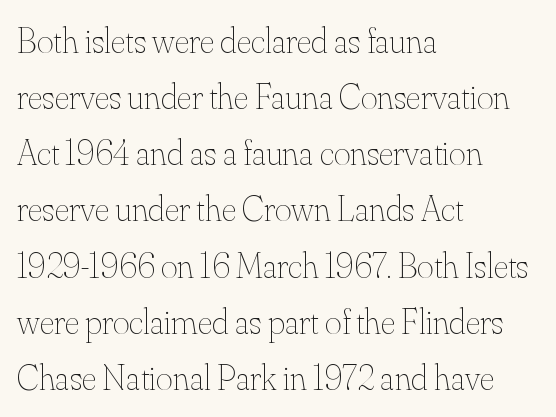
The strip under each line holds only bare page. Quick note: not italic, upright. The rendering uses natural spacing where letterforms have individual widths. The tracking reads as untouched default to a designer's eye.
